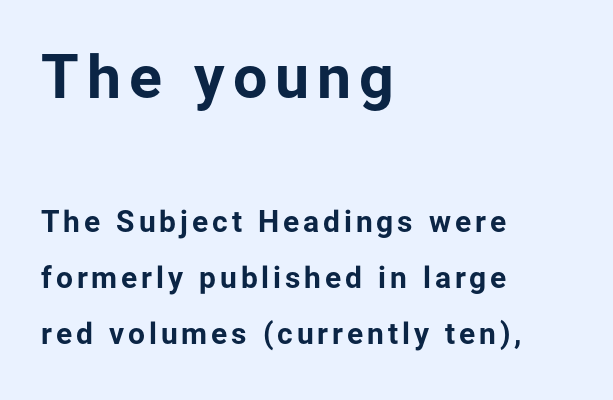
The image shows 61 px bold sans-serif type, upright; set left-aligned, line spacing 1.87x, not underlined; the first (top) block is 2.03x larger; low stroke contrast and a medium x-height.
